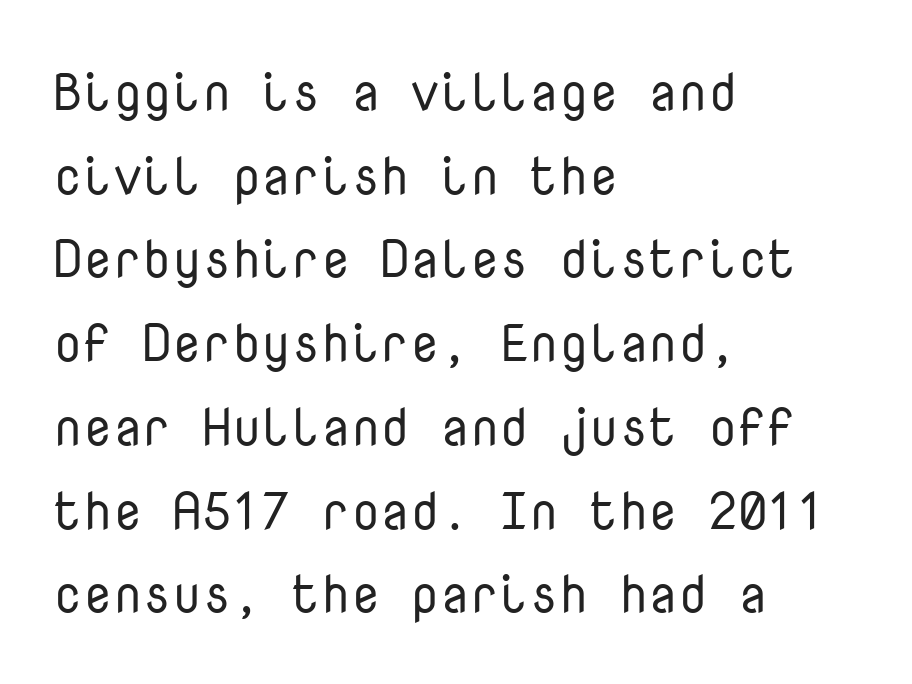
Q: Is the text bold? A: No.
Q: Is the text italic (slanted)? A: No, it is upright.
Q: Is the typeface a serif or a sans-serif typeface? A: Sans-serif.
Q: Is the text underlined? A: No.
Q: How is the paragraph aligned? A: Left-aligned.
Q: Is the spacing between letters normal or unusually wide? A: Normal.
Q: Is the spacing between lines tight, normal or loose? A: Normal.
Q: Width (condensed, normal, or wide)? A: Normal.
Q: Stroke contrast? A: Low.
Q: x-height? A: Medium.
Q: Monospaced? A: Yes.
